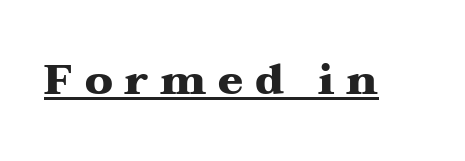
The image shows 42 px heavy, wide serif type, upright; set unusually wide letter spacing (+0.28 em), underlined; medium stroke contrast and a medium x-height.
